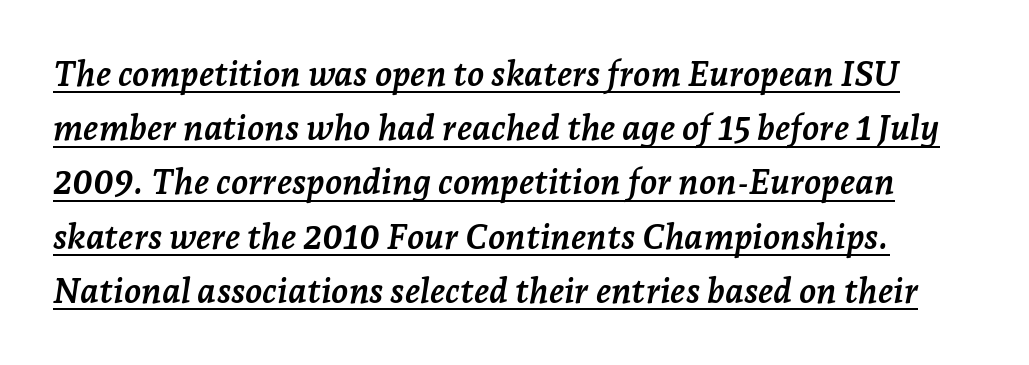
The image shows 35 px semibold serif type, italic (leaning right); set normal line spacing (1.55x), normal letter spacing, underlined; low stroke contrast and a medium x-height.
